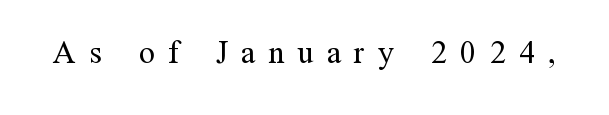
Q: Is the text bold? A: No.
Q: Is the text italic (slanted)? A: No, it is upright.
Q: Is the typeface a serif or a sans-serif typeface? A: Serif.
Q: Is the text underlined? A: No.
Q: Is the spacing between letters normal or unusually wide? A: Unusually wide.
Q: Width (condensed, normal, or wide)? A: Normal.
Q: Stroke contrast? A: Medium.
Q: x-height? A: Medium.
Q: Monospaced? A: No.
